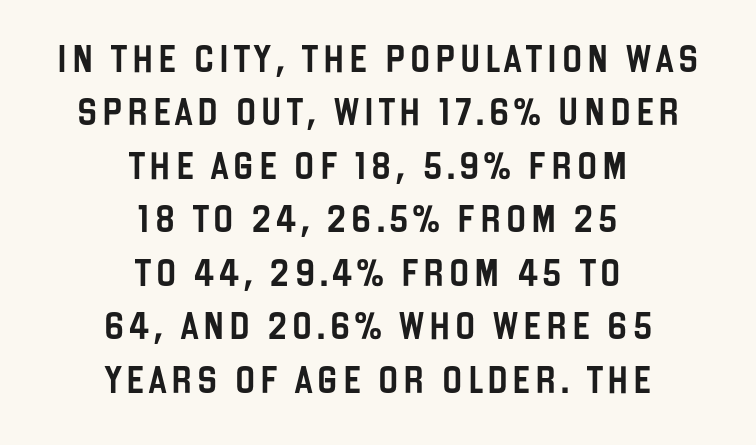
Q: Is the text italic (slanted)? A: No, it is upright.
Q: Is the text underlined? A: No.
Q: How is the paragraph aligned? A: Centered.
Q: Is the spacing between lines tight, normal or loose? A: Loose.
